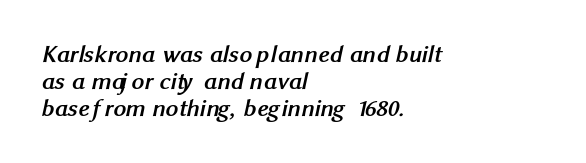
Q: Is the text bold? A: Yes.
Q: Is the text underlined? A: No.
Q: How is the paragraph aligned? A: Left-aligned.
Q: Is the spacing between letters normal or unusually wide? A: Normal.
Q: Is the spacing between lines tight, normal or loose? A: Tight.
